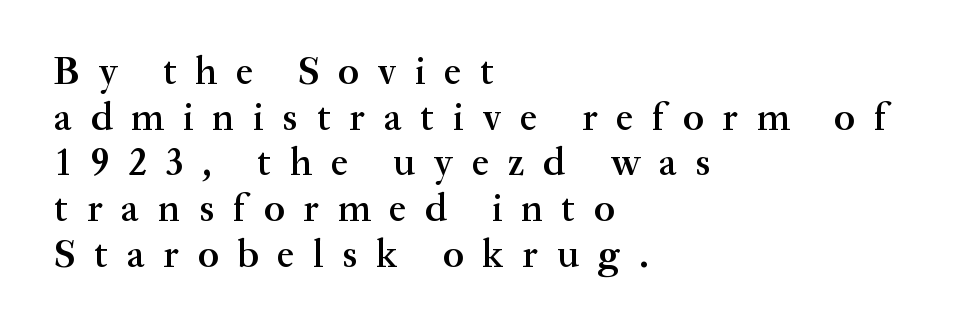
Q: Is the text bold? A: Semi-bold.
Q: Is the text italic (slanted)? A: No, it is upright.
Q: Is the typeface a serif or a sans-serif typeface? A: Serif.
Q: Is the text underlined? A: No.
Q: How is the paragraph aligned? A: Left-aligned.
Q: Is the spacing between letters normal or unusually wide? A: Unusually wide.
Q: Width (condensed, normal, or wide)? A: Normal.
Q: Stroke contrast? A: Medium.
Q: x-height? A: Small.
Q: Monospaced? A: No.
